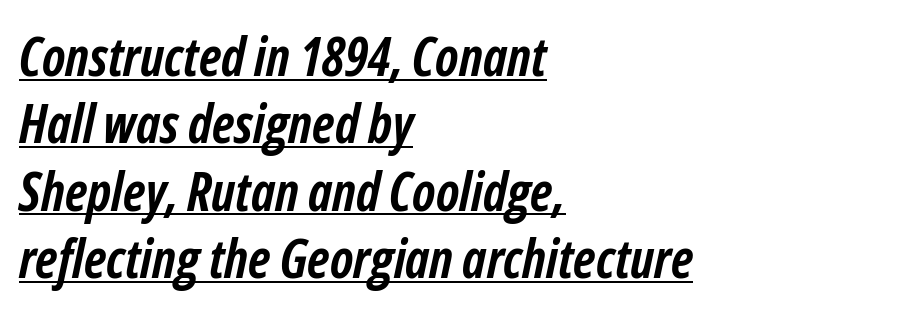
Q: Is the text bold? A: Yes.
Q: Is the text italic (slanted)? A: Yes, it leans right by about 12 degrees.
Q: Is the text underlined? A: Yes.
Q: How is the paragraph aligned? A: Left-aligned.
Q: Is the spacing between letters normal or unusually wide? A: Normal.
Q: Is the spacing between lines tight, normal or loose? A: Normal.
Q: Width (condensed, normal, or wide)? A: Condensed.
Q: Stroke contrast? A: Low.
Q: x-height? A: Medium.
Q: Monospaced? A: No.
